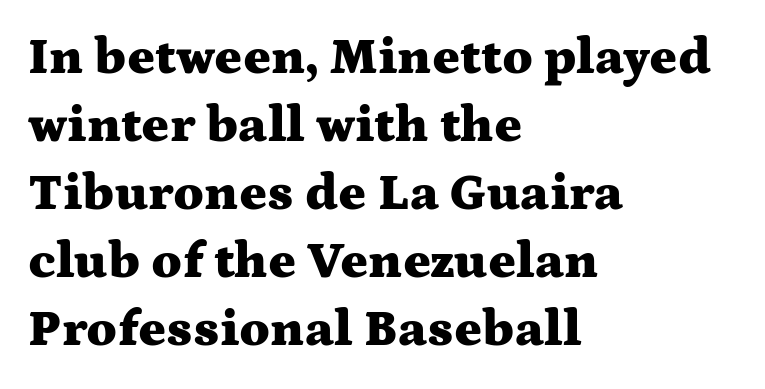
The image shows 52 px heavy, wide serif type, upright; set left-aligned, normal line spacing (1.31x), normal letter spacing, not underlined; medium stroke contrast and a medium x-height.
